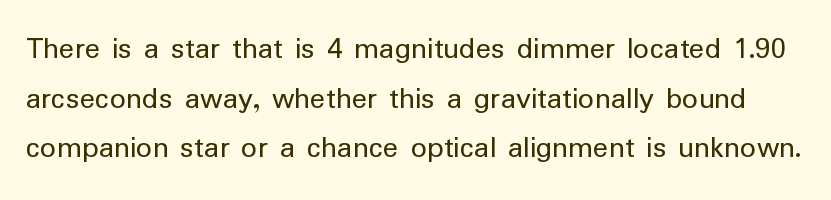
The image shows 32 px regular-weight sans-serif type, upright; set normal line spacing (1.55x), normal letter spacing, not underlined; low stroke contrast and a medium x-height.
